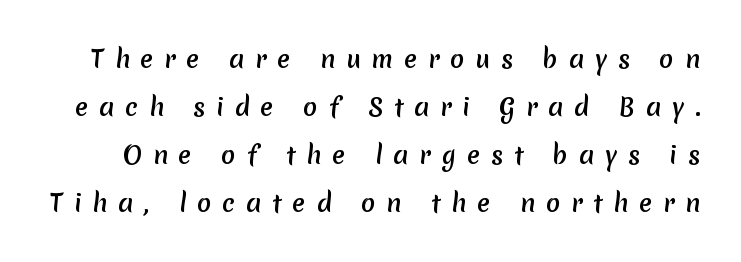
{"underline": "no", "line_spacing": "loose", "line_spacing_ratio": 2.0, "letter_spacing": "wide", "letter_spacing_em": 0.45, "glyph_px": 24}
